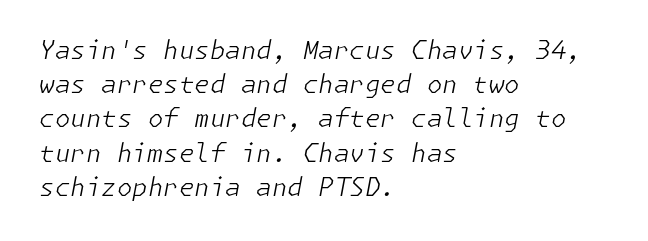
Anything drawn beneath the words? Only blank space. Line beginnings align vertically; line endings do not. A typesetter would call this leading conventional body-copy spacing. Emphasis-style slanted type is in use. Summary of weight: not heavy and not bold.
